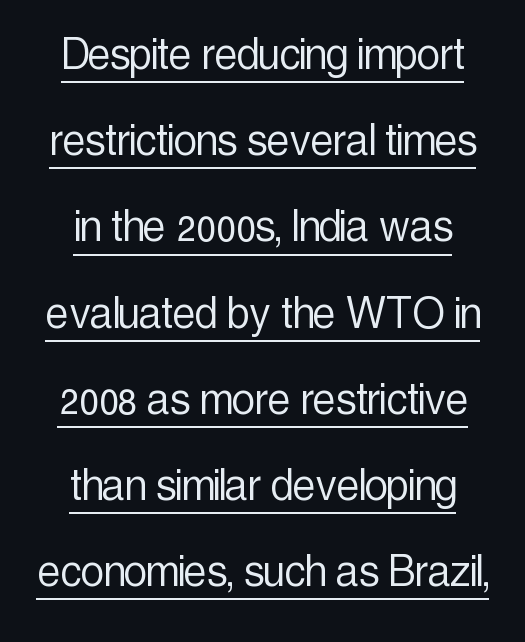
{"serif": "no", "italic": "no", "bold": "no", "weight": "light", "width": "condensed", "x_height": "medium", "monospaced": "no", "underline": "yes", "line_spacing": "normal", "line_spacing_ratio": 1.69, "letter_spacing": "normal", "letter_spacing_em": 0.0, "glyph_px": 51}
